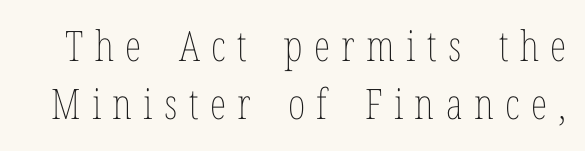
Q: Is the text bold? A: No.
Q: Is the text italic (slanted)? A: No, it is upright.
Q: Is the text underlined? A: No.
Q: Is the spacing between letters normal or unusually wide? A: Unusually wide.
Q: Is the spacing between lines tight, normal or loose? A: Normal.
Q: Width (condensed, normal, or wide)? A: Condensed.
Q: Stroke contrast? A: Low.
Q: x-height? A: Medium.
Q: Monospaced? A: No.
